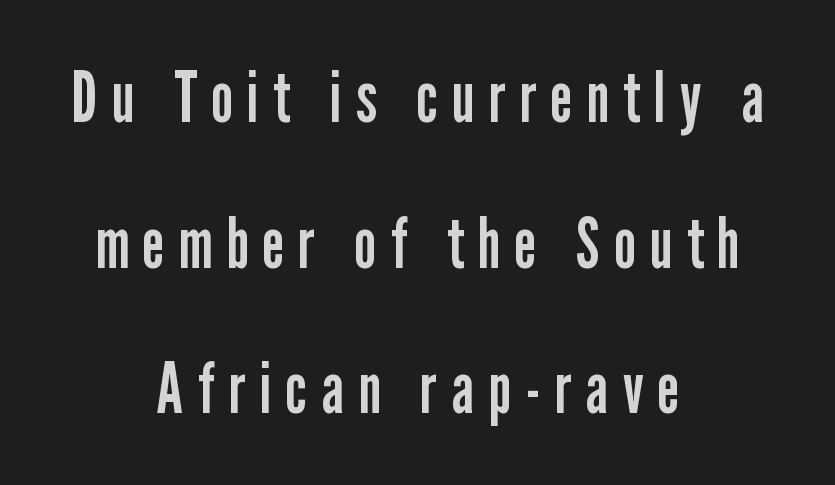
Compared with a flush-left layout, this one balances lines on the center instead. The letters advance in unequal steps, a hallmark of proportional type. Vertical strokes here are truly vertical. Nothing sits at the stroke ends, so this counts as sans-serif. Check under the words: just untouched page.
